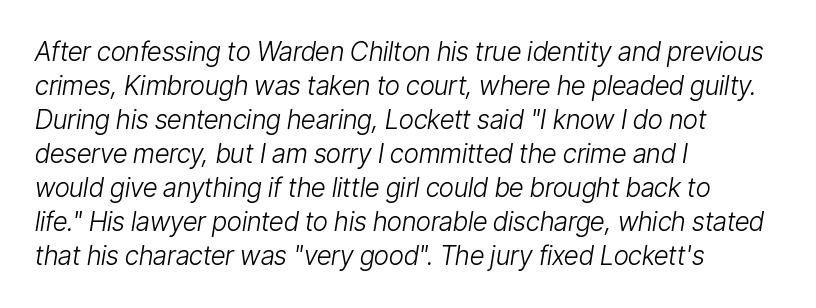
Q: Is the text bold? A: No.
Q: Is the text italic (slanted)? A: Yes, it leans right by about 9 degrees.
Q: Is the text underlined? A: No.
Q: How is the paragraph aligned? A: Left-aligned.
Q: Is the spacing between letters normal or unusually wide? A: Normal.
Q: Is the spacing between lines tight, normal or loose? A: Normal.
